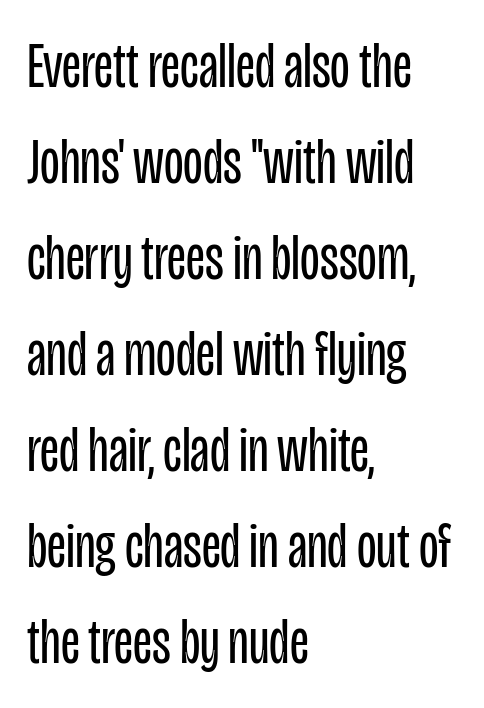
{"serif": "no", "italic": "no", "bold": "no", "weight": "regular", "width": "condensed", "stroke_contrast": "low", "x_height": "large", "monospaced": "no", "underline": "no", "align": "left", "line_spacing": "normal", "line_spacing_ratio": 1.5, "letter_spacing": "normal", "letter_spacing_em": 0.0, "glyph_px": 64}
